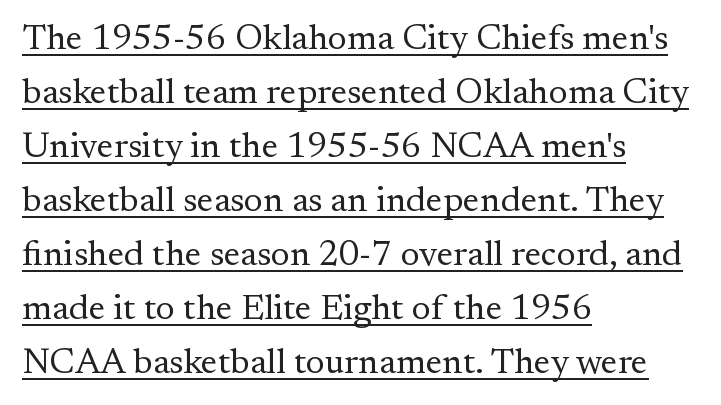
In terms of letterspacing, this is plain default setting. The designer left line spacing at the default. Varying glyph widths throughout — classic text-font behaviour. The rendering shows small feet on the letterforms — a serif design. This sample carries an underscore along the baseline area. Every row of glyphs begins at an identical x-position on the left.
